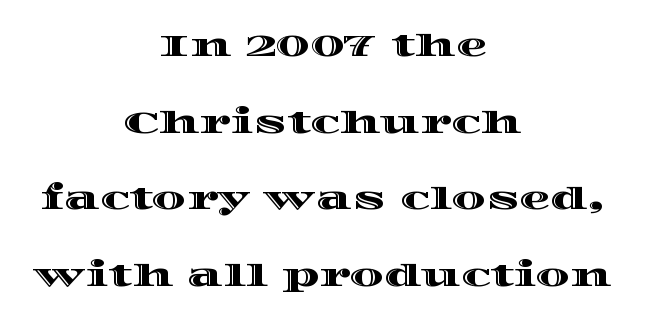
The image shows 31 px wide type, upright; set centered, loose line spacing (2.47x), normal letter spacing, not underlined; a large x-height.
